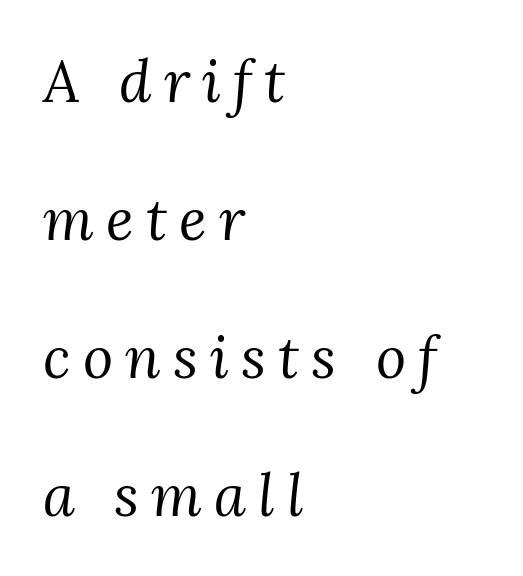
Teacher's note: observe the even left margin — that is flush-left alignment. These lines are rendered in a variable-pitch font. The glyphs are unaccompanied by any horizontal stroke below them. The rendering inserts visible extra space after every character. These lines were composed using italics.
